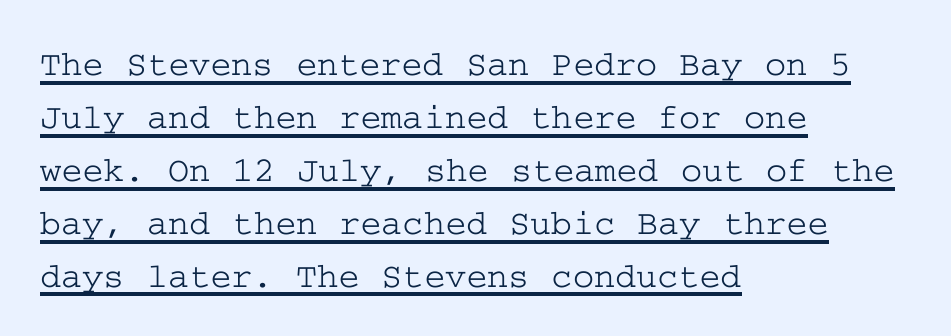
The words here are underlined. Line starts are locked; line ends wander. Vertical spacing — default. Notice how the stems are strictly vertical — no italics here.
